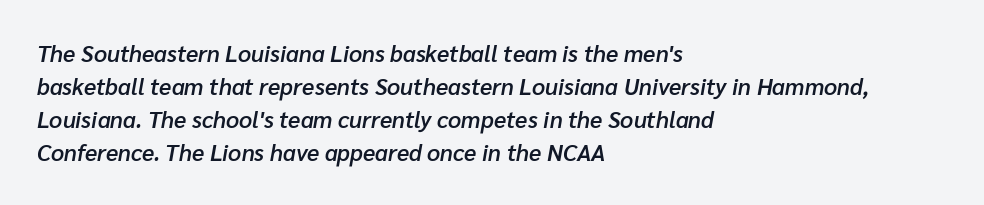
{"italic": "yes", "lean": "right", "slant_degrees": 10, "bold": "semi", "underline": "no", "align": "left", "line_spacing": "normal", "line_spacing_ratio": 1.44, "letter_spacing": "normal", "letter_spacing_em": 0.0, "glyph_px": 23}
